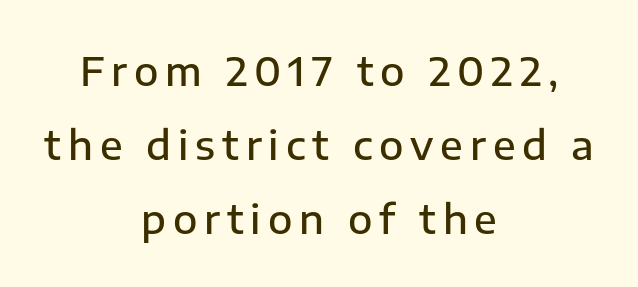
A typesetter would call this proportional, since set widths differ per character. The string is rendered with underlining switched off. Nope, not italic — everything's standing straight. Stroke thickness is moderately raised; the sample reads as semibold.
